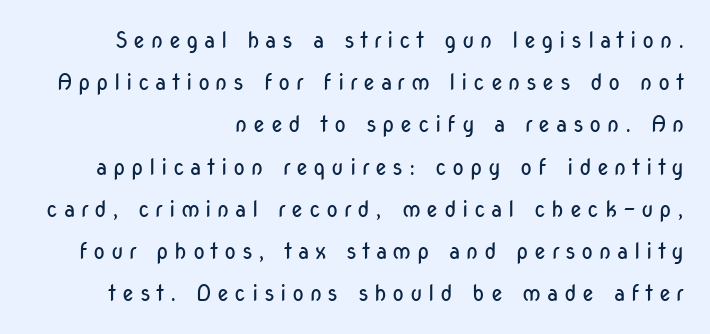
Q: Is the text bold? A: No.
Q: Is the text italic (slanted)? A: No, it is upright.
Q: Is the text underlined? A: No.
Q: How is the paragraph aligned? A: Right-aligned.
Q: Is the spacing between letters normal or unusually wide? A: Unusually wide.
Q: Is the spacing between lines tight, normal or loose? A: Loose.
